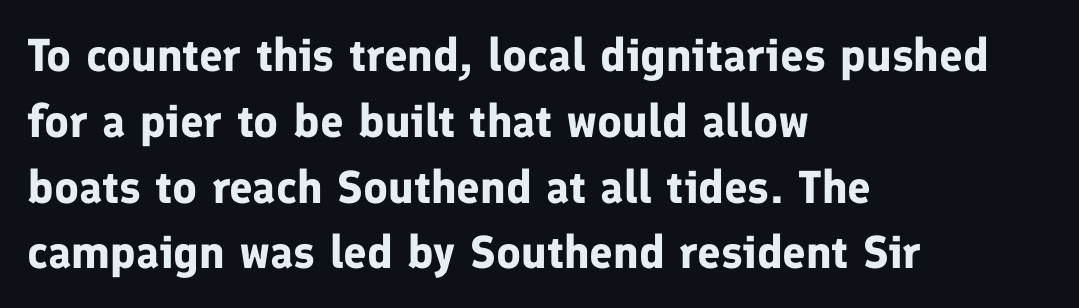
Interline gaps are of average width in this sample. How are the letters spaced? Ordinarily, with no added tracking. The zone under the glyphs is completely vacant. Does the weight exceed regular? Yes, all the way to bold.
